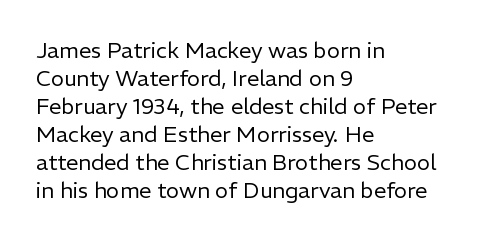
No extra ink here — the face is not bold. Students, observe: this is what conventionally led text looks like. Visually the block forms a straight wall on the left and a jagged coastline on the right. Clear beneath every line of the passage.
